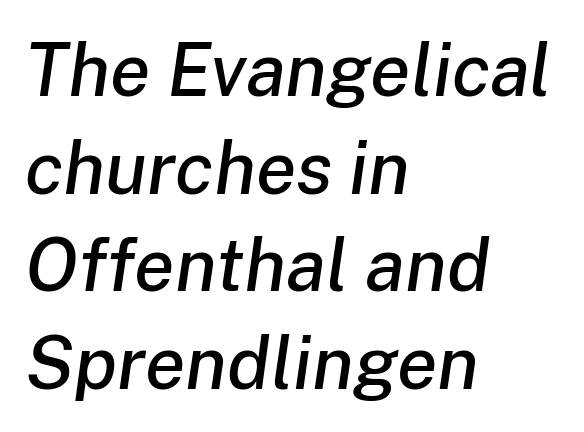
The image shows 74 px text type, italic (leaning right); set left-aligned, normal line spacing (1.32x), normal letter spacing, not underlined; low stroke contrast and a medium x-height.
